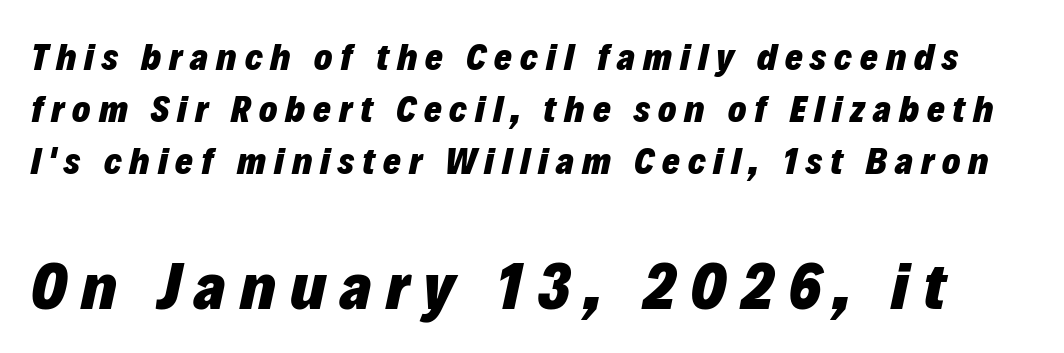
Q: Is the text bold? A: Yes.
Q: Is the text italic (slanted)? A: Yes, it leans right by about 12 degrees.
Q: Is the text underlined? A: No.
Q: Is the spacing between letters normal or unusually wide? A: Unusually wide.
Q: Is the spacing between lines tight, normal or loose? A: Normal.
Q: Which block of text is set in a larger size, the first (top) or the second (bottom)? A: The second (bottom) one.
Q: Width (condensed, normal, or wide)? A: Normal.
Q: Stroke contrast? A: Low.
Q: x-height? A: Medium.
Q: Monospaced? A: No.
